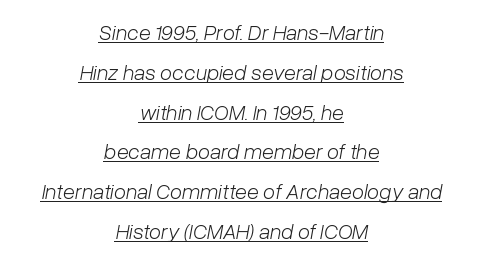
The image shows 22 px text type, italic (leaning right); set centered, line spacing 1.81x, normal letter spacing, underlined.
